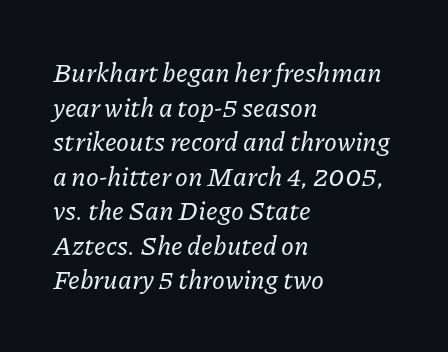
Q: Is the text italic (slanted)? A: Yes, it leans right by about 11 degrees.
Q: Is the text underlined? A: No.
Q: How is the paragraph aligned? A: Left-aligned.
Q: Is the spacing between letters normal or unusually wide? A: Normal.
Q: Is the spacing between lines tight, normal or loose? A: Normal.
